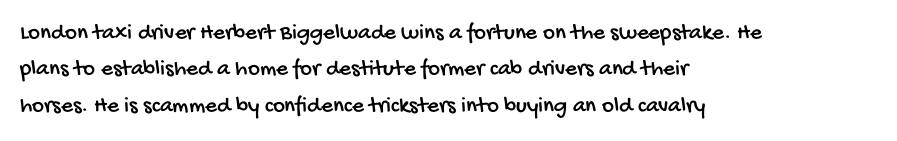
The image shows 23 px text type; set left-aligned, normal line spacing (1.58x), normal letter spacing, not underlined.
